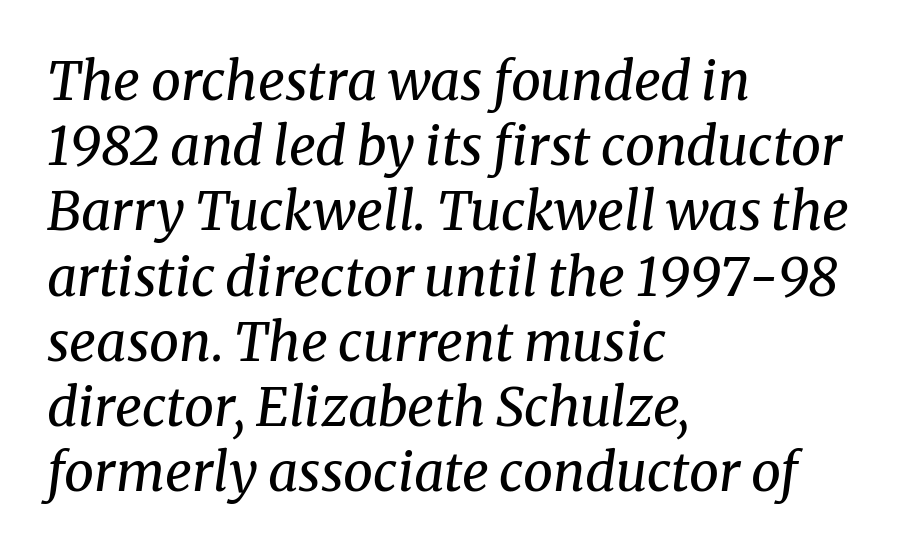
Q: Is the text bold? A: No.
Q: Is the text italic (slanted)? A: Yes, it leans right by about 8 degrees.
Q: Is the typeface a serif or a sans-serif typeface? A: Serif.
Q: Is the text underlined? A: No.
Q: How is the paragraph aligned? A: Left-aligned.
Q: Is the spacing between letters normal or unusually wide? A: Normal.
Q: Width (condensed, normal, or wide)? A: Normal.
Q: Stroke contrast? A: Medium.
Q: x-height? A: Medium.
Q: Monospaced? A: No.
